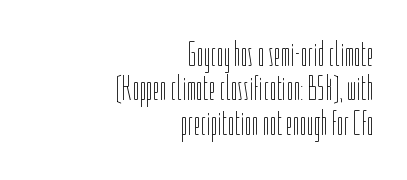
{"italic": "no", "bold": "no", "weight": "thin", "width": "condensed", "stroke_contrast": "low", "x_height": "medium", "monospaced": "no", "underline": "no", "align": "right", "line_spacing": "tight", "line_spacing_ratio": 0.98, "letter_spacing": "normal", "letter_spacing_em": 0.0, "glyph_px": 35}
